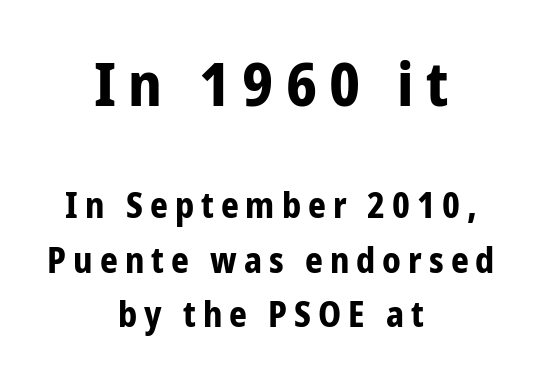
Q: Is the text bold? A: Yes.
Q: Is the text italic (slanted)? A: No, it is upright.
Q: Is the typeface a serif or a sans-serif typeface? A: Sans-serif.
Q: Is the text underlined? A: No.
Q: How is the paragraph aligned? A: Centered.
Q: Is the spacing between letters normal or unusually wide? A: Unusually wide.
Q: Is the spacing between lines tight, normal or loose? A: Normal.
Q: Which block of text is set in a larger size, the first (top) or the second (bottom)? A: The first (top) one.
Q: Width (condensed, normal, or wide)? A: Condensed.
Q: Stroke contrast? A: Low.
Q: x-height? A: Medium.
Q: Monospaced? A: No.
